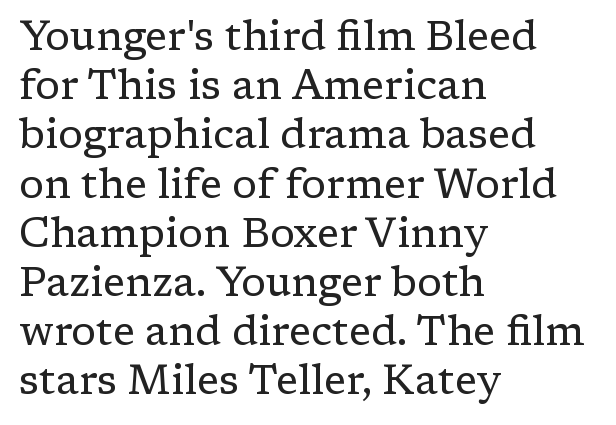
It's the straight-up-and-down kind of type. Horizontally, the lines are justified to the leading edge only. Bare-footed words on every line. Stroke terminals: seriffed.
